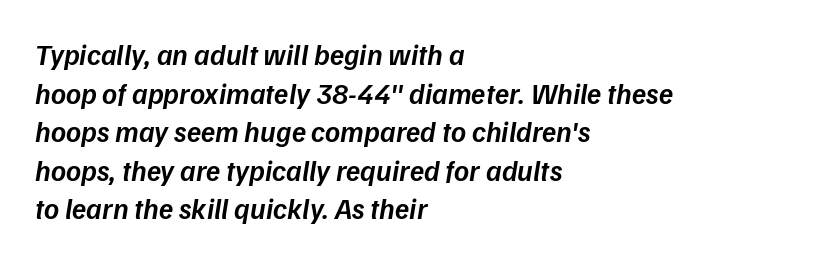
Q: Is the text bold? A: Semi-bold.
Q: Is the text italic (slanted)? A: Yes, it leans right by about 9 degrees.
Q: Is the text underlined? A: No.
Q: How is the paragraph aligned? A: Left-aligned.
Q: Is the spacing between letters normal or unusually wide? A: Normal.
Q: Is the spacing between lines tight, normal or loose? A: Normal.
Q: Width (condensed, normal, or wide)? A: Normal.
Q: Stroke contrast? A: Low.
Q: x-height? A: Medium.
Q: Monospaced? A: No.
